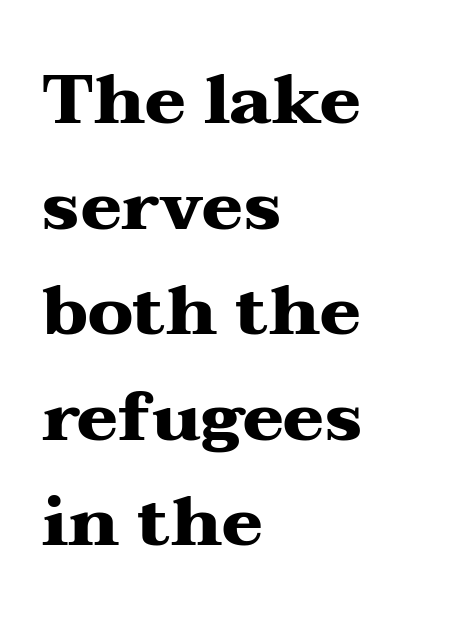
{"serif": "yes", "italic": "no", "bold": "yes", "weight": "heavy", "width": "wide", "stroke_contrast": "medium", "x_height": "medium", "monospaced": "no", "underline": "no", "align": "left", "line_spacing": "normal", "line_spacing_ratio": 1.53, "letter_spacing": "normal", "letter_spacing_em": 0.0, "glyph_px": 69}
